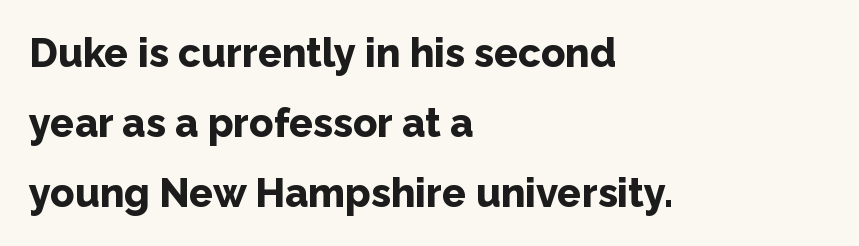
The foot of each line stays bare and open. One-word summary of the alignment: left. Caption: standard tracking, unaltered. Do the characters align in a grid? No, the font is proportional. Strokes here are thick enough to call this a true bold. Check where the strokes stop: nothing finishes them off — pure sans.
